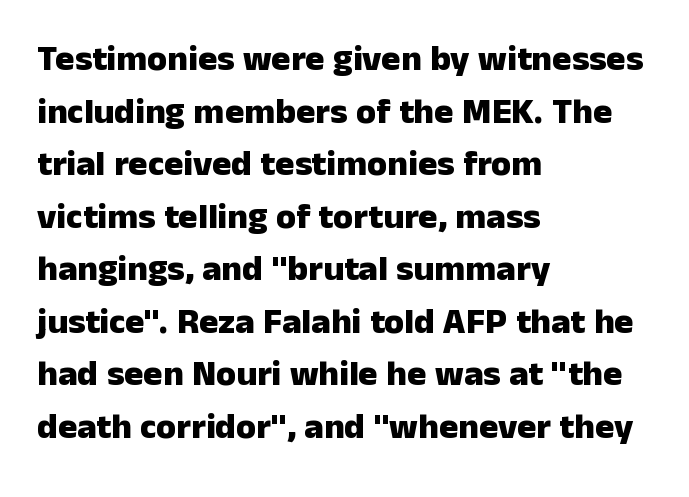
The image shows 36 px heavy sans-serif type, upright; set left-aligned, normal line spacing (1.46x), normal letter spacing, not underlined; low stroke contrast and a medium x-height.
